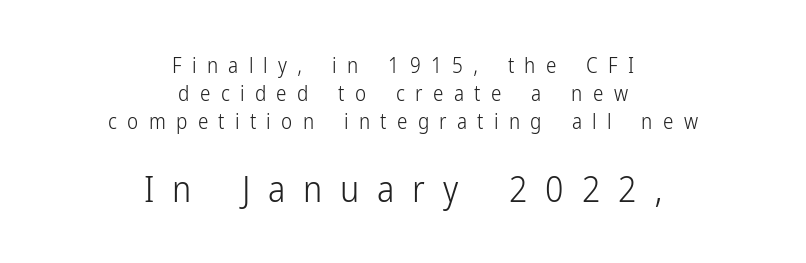
{"serif": "no", "italic": "no", "bold": "no", "weight": "light", "width": "condensed", "stroke_contrast": "low", "x_height": "medium", "monospaced": "no", "underline": "no", "align": "center", "line_spacing": "normal", "line_spacing_ratio": 1.33, "letter_spacing": "wide", "letter_spacing_em": 0.49, "larger_block": "second", "size_ratio": 1.71, "glyph_px": 36}
